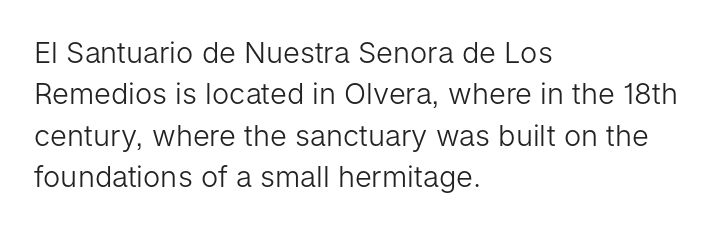
{"serif": "no", "italic": "no", "bold": "no", "weight": "light", "width": "normal", "stroke_contrast": "low", "x_height": "medium", "monospaced": "no", "underline": "no", "align": "left", "line_spacing": "normal", "line_spacing_ratio": 1.43, "letter_spacing": "normal", "letter_spacing_em": 0.0, "glyph_px": 29}
